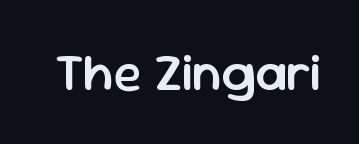
{"serif": "no", "italic": "no", "bold": "semi", "weight": "semibold", "width": "normal", "stroke_contrast": "low", "x_height": "medium", "monospaced": "no", "underline": "no", "letter_spacing": "normal", "letter_spacing_em": 0.0, "glyph_px": 52}
